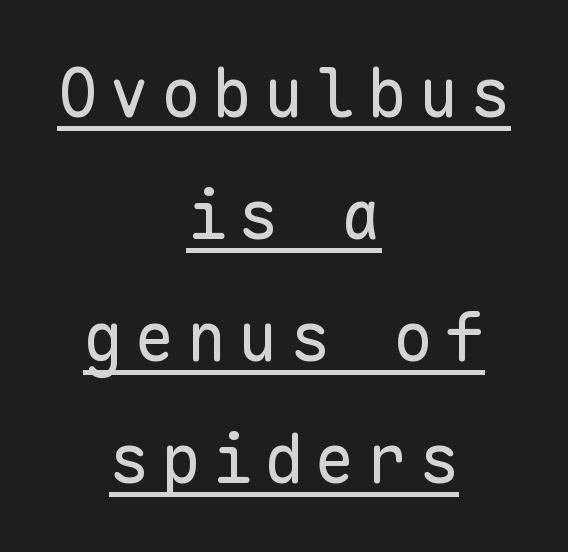
{"serif": "no", "italic": "no", "bold": "no", "weight": "regular", "width": "normal", "stroke_contrast": "low", "x_height": "medium", "monospaced": "yes", "underline": "yes", "align": "center", "line_spacing_ratio": 1.82, "glyph_px": 67}
